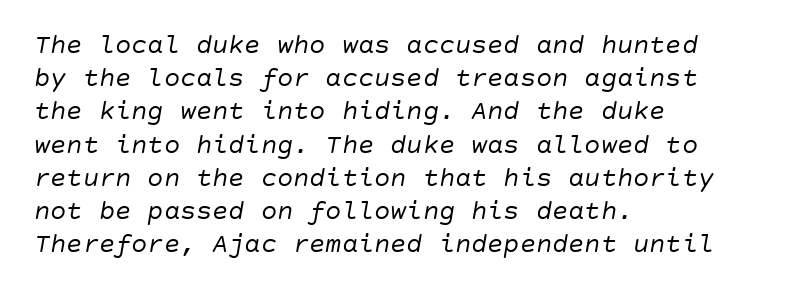
Q: Is the text bold? A: No.
Q: Is the text italic (slanted)? A: Yes, it leans right by about 10 degrees.
Q: Is the text underlined? A: No.
Q: How is the paragraph aligned? A: Left-aligned.
Q: Is the spacing between letters normal or unusually wide? A: Normal.
